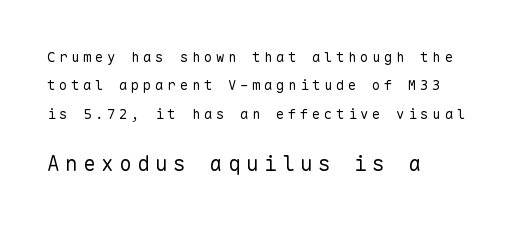
{"italic": "no", "bold": "no", "underline": "no", "align": "left", "line_spacing": "loose", "line_spacing_ratio": 2.02, "letter_spacing": "wide", "letter_spacing_em": 0.26, "larger_block": "second", "size_ratio": 1.5, "glyph_px": 21}
